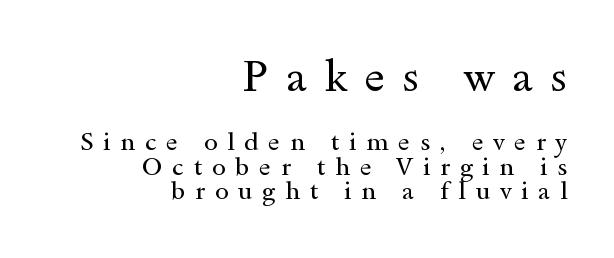
Q: Is the text bold? A: No.
Q: Is the text italic (slanted)? A: No, it is upright.
Q: Is the typeface a serif or a sans-serif typeface? A: Serif.
Q: Is the text underlined? A: No.
Q: How is the paragraph aligned? A: Right-aligned.
Q: Is the spacing between letters normal or unusually wide? A: Unusually wide.
Q: Is the spacing between lines tight, normal or loose? A: Tight.
Q: Which block of text is set in a larger size, the first (top) or the second (bottom)? A: The first (top) one.
Q: Width (condensed, normal, or wide)? A: Wide.
Q: x-height? A: Small.
Q: Monospaced? A: No.
